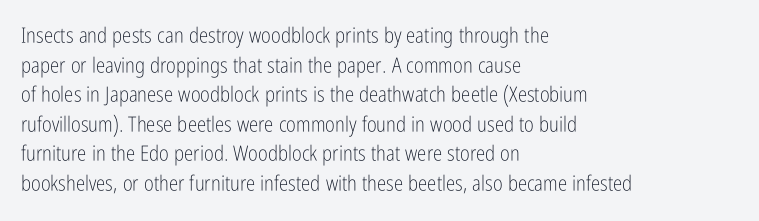
The image shows 21 px text type, upright; set left-aligned, normal line spacing (1.41x), normal letter spacing, not underlined.
